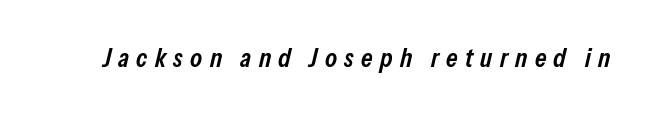
The image shows 27 px text type, italic (leaning right); set unusually wide letter spacing (+0.27 em), not underlined.
